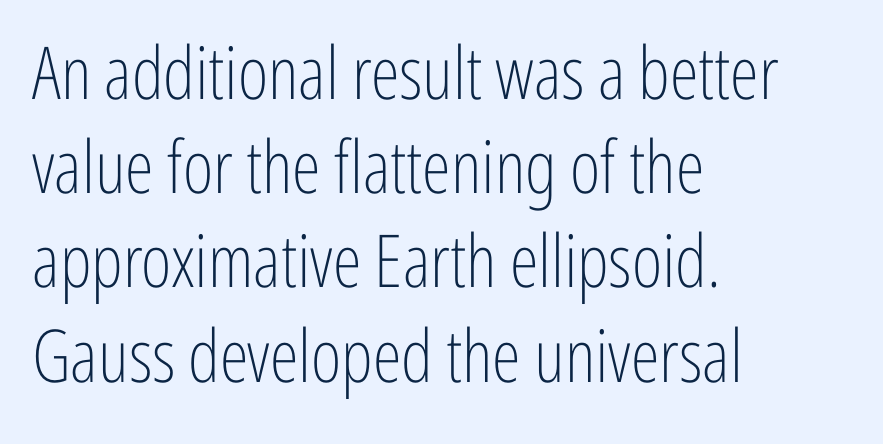
Q: Is the text bold? A: No.
Q: Is the text italic (slanted)? A: No, it is upright.
Q: Is the typeface a serif or a sans-serif typeface? A: Sans-serif.
Q: Is the text underlined? A: No.
Q: How is the paragraph aligned? A: Left-aligned.
Q: Is the spacing between letters normal or unusually wide? A: Normal.
Q: Is the spacing between lines tight, normal or loose? A: Normal.
Q: Width (condensed, normal, or wide)? A: Condensed.
Q: Stroke contrast? A: Low.
Q: x-height? A: Medium.
Q: Monospaced? A: No.
